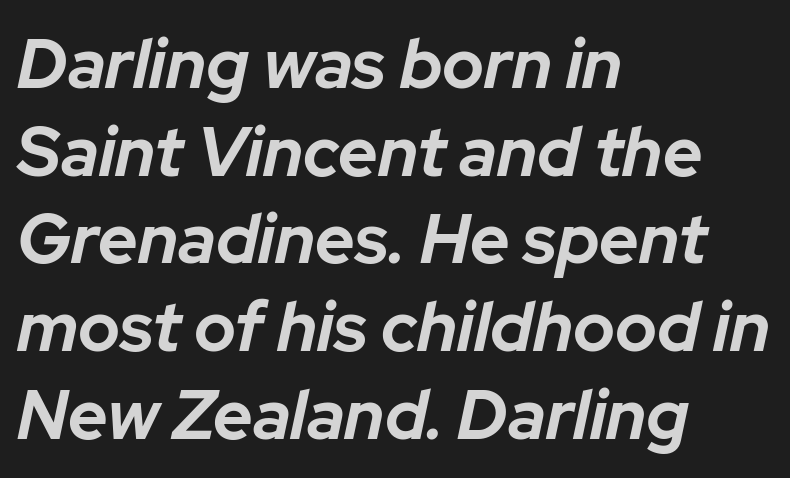
{"italic": "yes", "lean": "right", "slant_degrees": 12, "bold": "yes", "weight": "bold", "width": "normal", "stroke_contrast": "low", "x_height": "medium", "monospaced": "no", "underline": "no", "align": "left", "line_spacing": "normal", "line_spacing_ratio": 1.27, "letter_spacing": "normal", "letter_spacing_em": 0.0, "glyph_px": 69}
